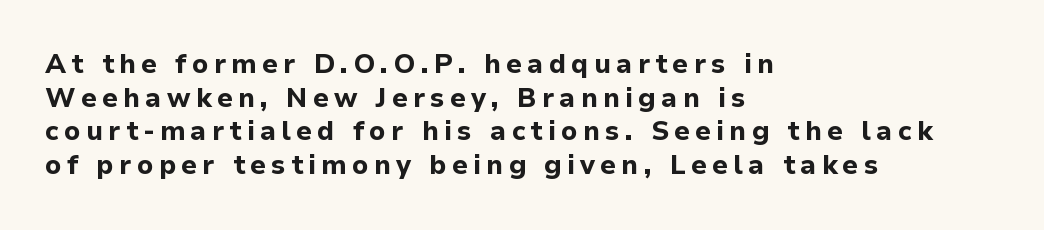
The strokes are fattened all the way to bold. The rendering uses a moderate line-height, typical for paragraphs. A clean baseline with only descenders dipping below it. Caption: multi-line text, flush left, ragged right. Italic? Not at all — the glyphs are vertical.
